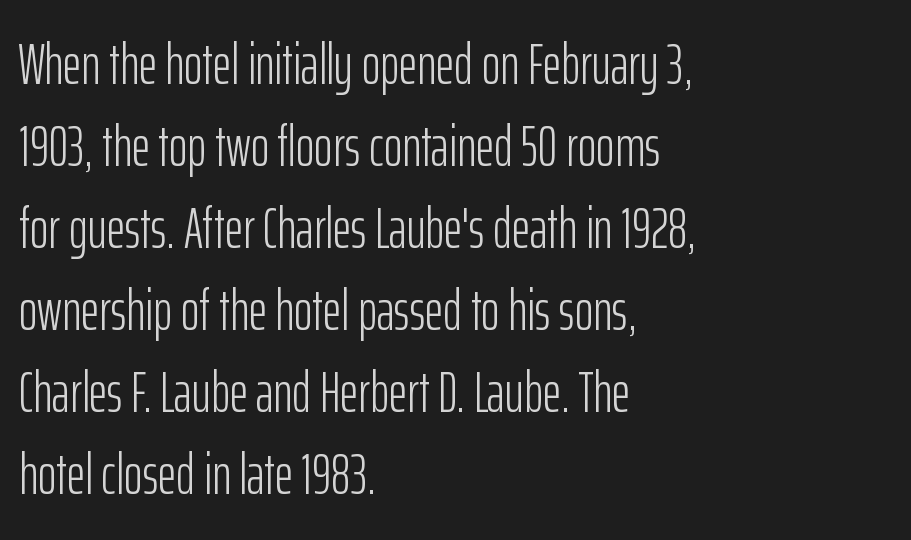
Leftover space on each line is placed entirely after the last word. The axis of the letterforms is exactly vertical. Whoever set this chose a conventional vertical rhythm. Each word holds together tightly as a unit, with standard inter-letter gaps. Unmarked baselines from the first word to the last.
